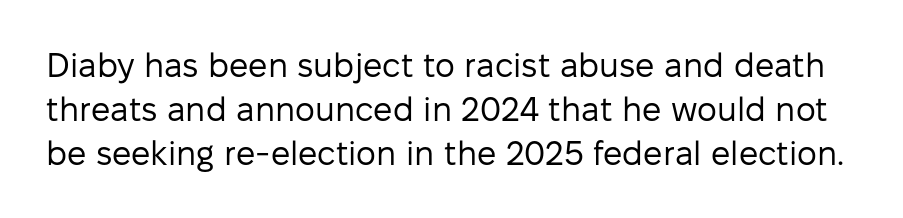
Q: Is the text bold? A: No.
Q: Is the text italic (slanted)? A: No, it is upright.
Q: Is the typeface a serif or a sans-serif typeface? A: Sans-serif.
Q: Is the text underlined? A: No.
Q: Is the spacing between letters normal or unusually wide? A: Normal.
Q: Is the spacing between lines tight, normal or loose? A: Normal.
Q: Width (condensed, normal, or wide)? A: Normal.
Q: Stroke contrast? A: Low.
Q: x-height? A: Medium.
Q: Monospaced? A: No.
